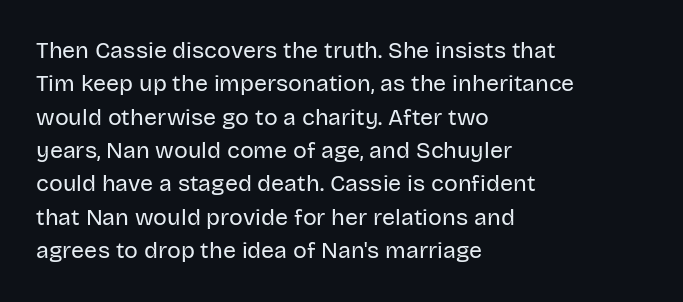
Q: Is the text bold? A: No.
Q: Is the text italic (slanted)? A: No, it is upright.
Q: Is the text underlined? A: No.
Q: How is the paragraph aligned? A: Left-aligned.
Q: Is the spacing between letters normal or unusually wide? A: Normal.
Q: Is the spacing between lines tight, normal or loose? A: Normal.
